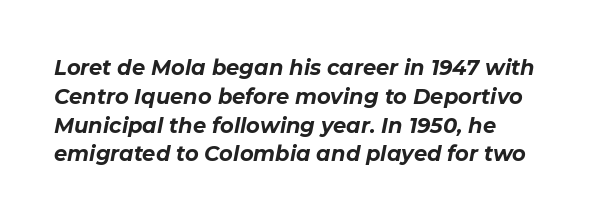
Descenders hang freely into open space. The rendering applies a slant to the glyphs. The rendering keeps characters at their native spacing. Honestly, the row spacing looks completely unremarkable. Stroke thickness is high; the sample reads as a true bold.
